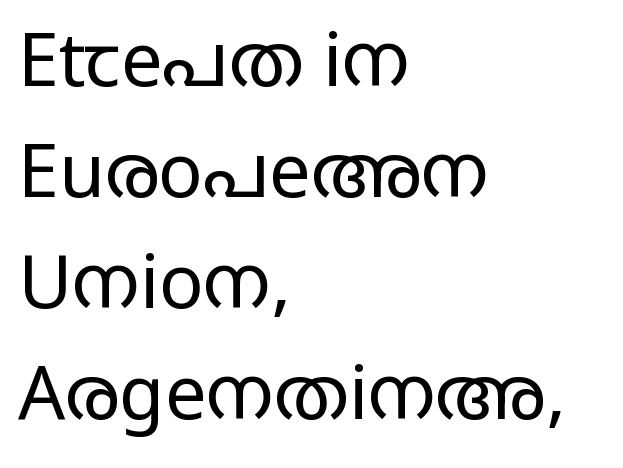
The image shows 74 px regular-weight, wide sans-serif type, upright; set left-aligned, normal line spacing (1.5x), normal letter spacing, not underlined; low stroke contrast and a large x-height.
